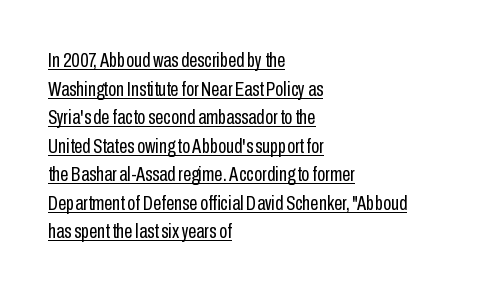
{"italic": "no", "bold": "no", "underline": "yes", "align": "left", "line_spacing": "normal", "line_spacing_ratio": 1.36, "letter_spacing": "normal", "letter_spacing_em": 0.0, "glyph_px": 21}
